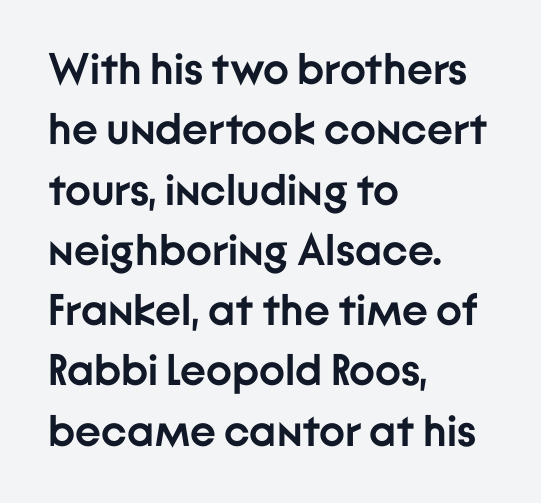
Weight check: bold — yes, fully. The rendering keeps characters at their native spacing. Notice how descenders clear the ascenders below comfortably — that's standard leading. Horizontally, the lines are justified to the leading edge only. Character widths vary here, with narrow letters taking less room than wide ones.
